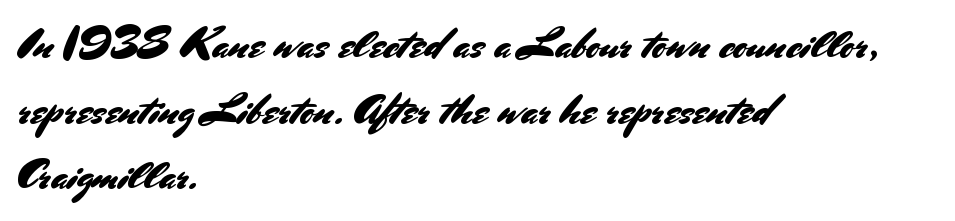
The image shows 42 px sans-serif type; set left-aligned, normal line spacing (1.56x), normal letter spacing, not underlined; medium stroke contrast and a small x-height.
